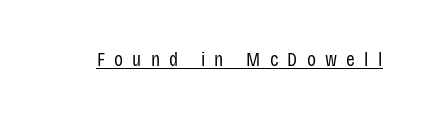
{"italic": "no", "bold": "no", "underline": "yes", "letter_spacing": "wide", "letter_spacing_em": 0.44, "glyph_px": 21}
